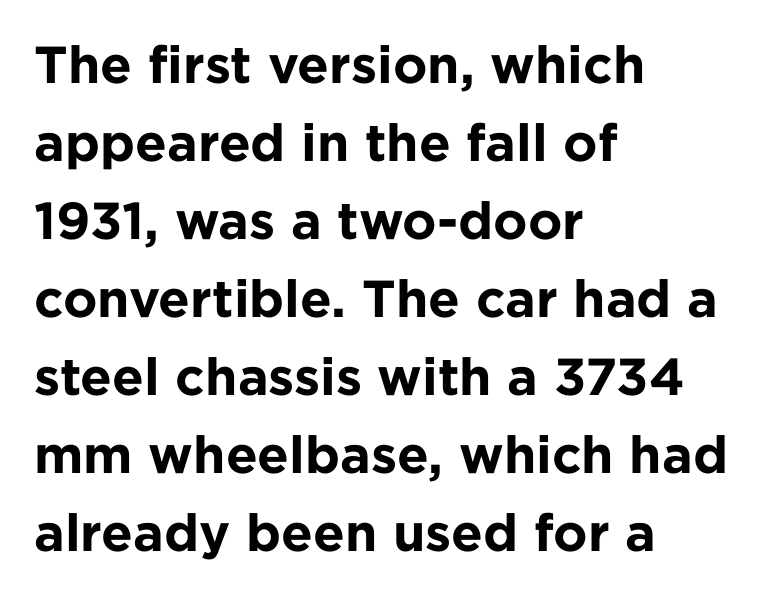
{"serif": "no", "italic": "no", "bold": "yes", "weight": "bold", "width": "normal", "stroke_contrast": "low", "x_height": "medium", "monospaced": "no", "underline": "no", "align": "left", "line_spacing": "normal", "line_spacing_ratio": 1.5, "letter_spacing": "normal", "letter_spacing_em": 0.0, "glyph_px": 52}
